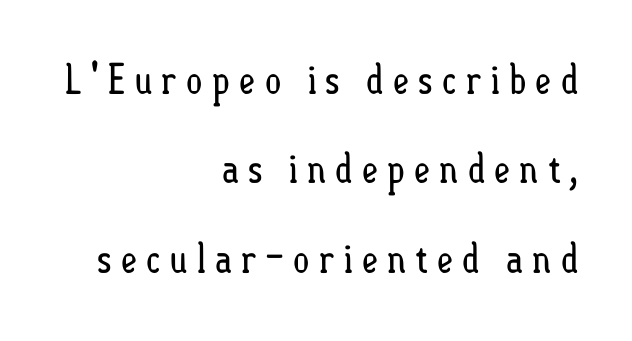
The line texture is sparse and dotted thanks to wide tracking. These lines were composed using upright roman letters. The face used here is proportionally spaced, like ordinary book or web type. These glyphs show unthickened strokes, regular width or finer. This block would shrink considerably if given ordinary leading; it's expanded now. The gap between lines stays unmarked.
